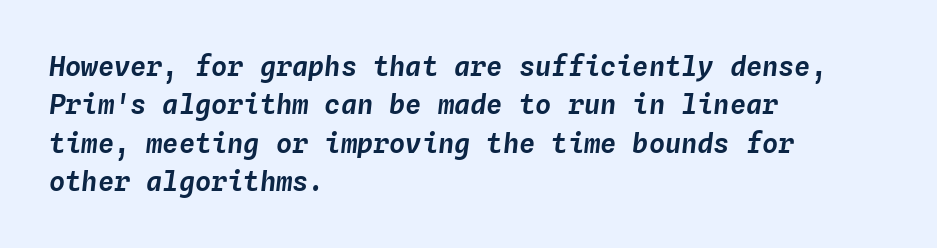
Q: Is the text italic (slanted)? A: Yes, it leans right by about 4 degrees.
Q: Is the text underlined? A: No.
Q: How is the paragraph aligned? A: Left-aligned.
Q: Is the spacing between letters normal or unusually wide? A: Normal.
Q: Is the spacing between lines tight, normal or loose? A: Normal.
